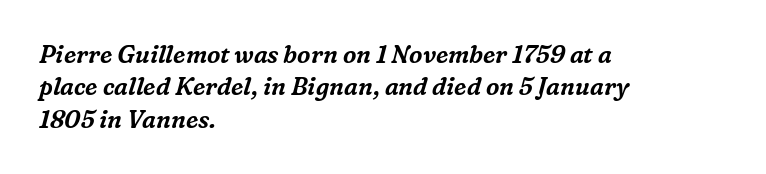
Q: Is the text italic (slanted)? A: Yes, it leans right by about 16 degrees.
Q: Is the text underlined? A: No.
Q: How is the paragraph aligned? A: Left-aligned.
Q: Is the spacing between letters normal or unusually wide? A: Normal.
Q: Is the spacing between lines tight, normal or loose? A: Normal.
